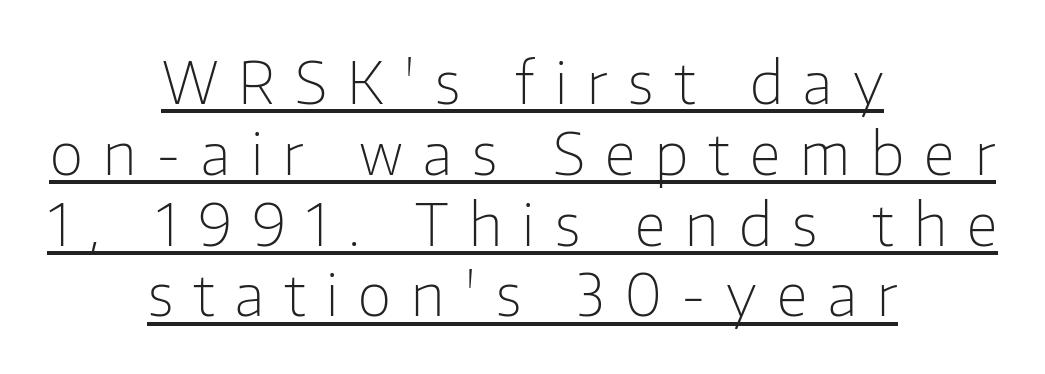
{"serif": "no", "italic": "no", "bold": "no", "weight": "light", "width": "normal", "stroke_contrast": "low", "x_height": "medium", "monospaced": "no", "underline": "yes", "align": "center", "line_spacing_ratio": 1.22, "letter_spacing": "wide", "letter_spacing_em": 0.35, "glyph_px": 58}
